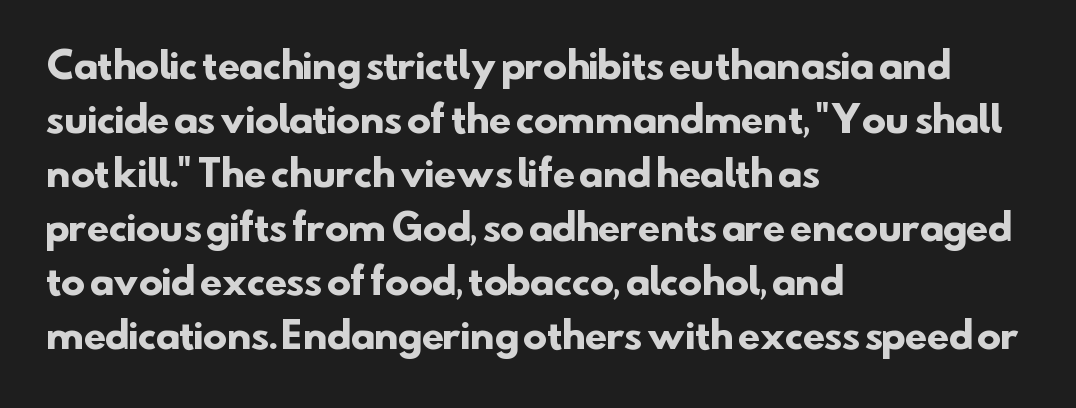
The image shows 36 px heavy sans-serif type; set left-aligned, normal line spacing (1.5x), normal letter spacing, not underlined; low stroke contrast and a small x-height.
